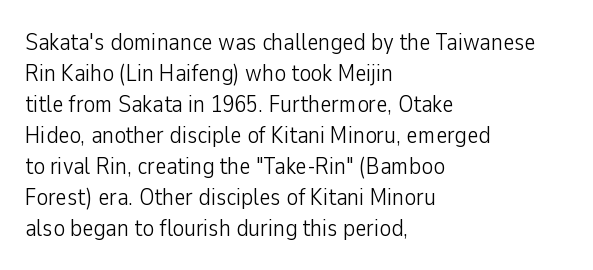
The image shows 24 px text type, upright; set left-aligned, normal line spacing (1.29x), normal letter spacing, not underlined.
